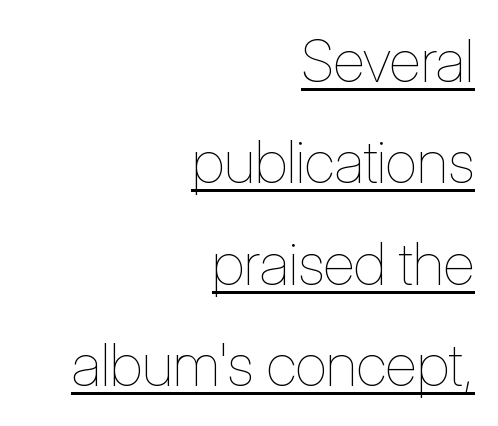
The image shows 59 px thin, condensed type, upright; set right-aligned, line spacing 1.72x, normal letter spacing, underlined; low stroke contrast and a medium x-height.
